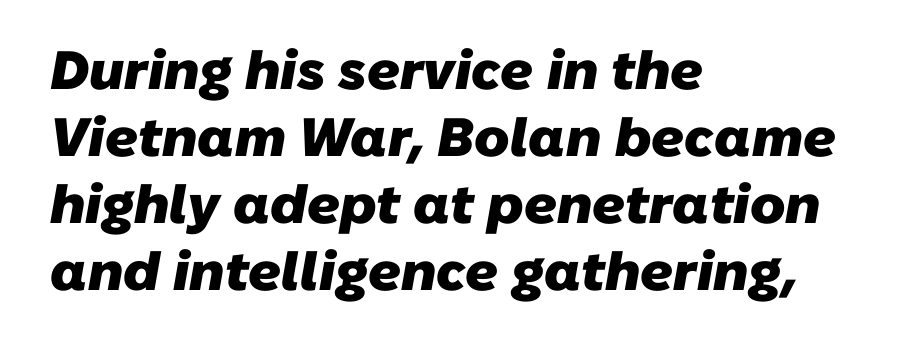
I'd call this a sans setting — the letters go barefoot. Short note: letters normally spaced. The rag falls on the right side of this text block. You'd pick this weight for a headline — it's a proper bold.
